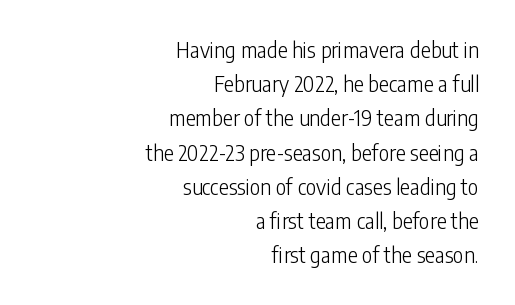
The image shows 21 px text type, upright; set right-aligned, normal line spacing (1.63x), normal letter spacing, not underlined.
